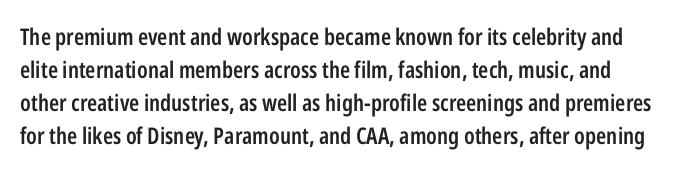
Q: Is the text bold? A: Semi-bold.
Q: Is the text italic (slanted)? A: No, it is upright.
Q: Is the text underlined? A: No.
Q: Is the spacing between letters normal or unusually wide? A: Normal.
Q: Is the spacing between lines tight, normal or loose? A: Normal.
